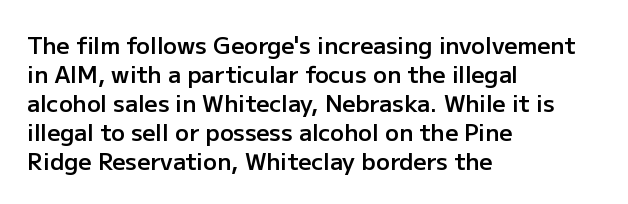
{"italic": "no", "bold": "semi", "underline": "no", "align": "left", "line_spacing": "normal", "line_spacing_ratio": 1.26, "letter_spacing": "normal", "letter_spacing_em": 0.0, "glyph_px": 23}
